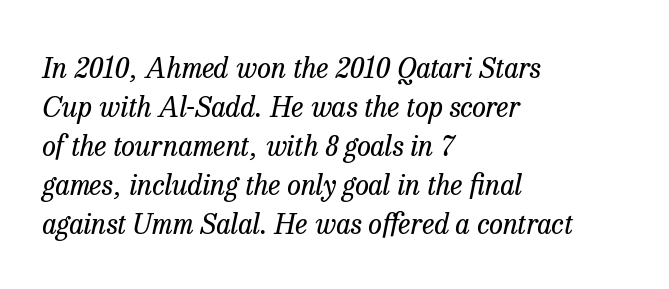
Normally led — the rows are evenly, conventionally spaced. Compared with a typical body face, this is equally light or lighter still. Compared with a centered layout, this one pins lines to the left instead. The rendering applies a slant to the glyphs. Beneath every word, the page is bare. Regarding serifs, this sample has them.
